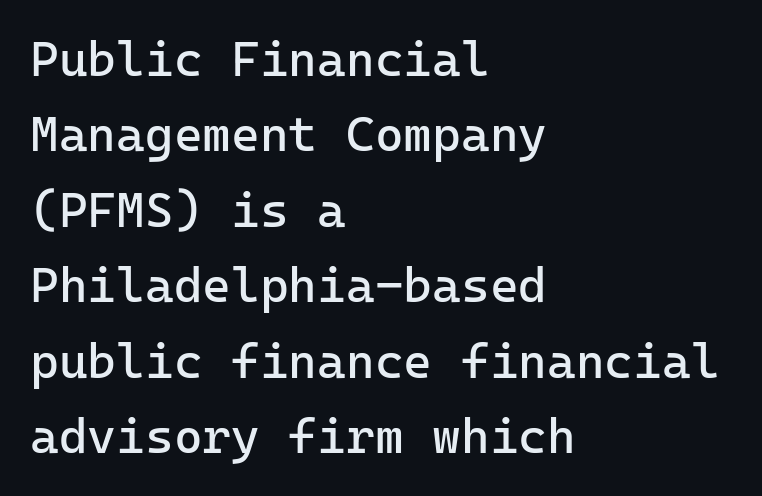
The image shows 49 px regular-weight sans-serif type, upright, monospaced; set left-aligned, normal line spacing (1.54x), normal letter spacing, not underlined; low stroke contrast and a medium x-height.
